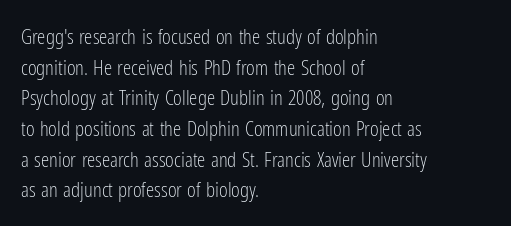
The image shows 21 px text type, upright; set left-aligned, normal line spacing (1.46x), normal letter spacing, not underlined.
